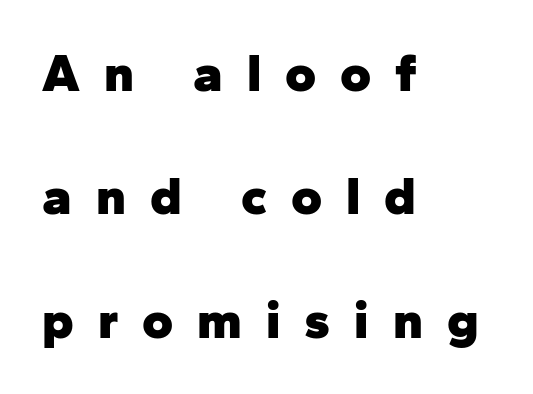
Q: Is the text bold? A: Yes.
Q: Is the text italic (slanted)? A: No, it is upright.
Q: Is the typeface a serif or a sans-serif typeface? A: Sans-serif.
Q: Is the text underlined? A: No.
Q: How is the paragraph aligned? A: Left-aligned.
Q: Is the spacing between letters normal or unusually wide? A: Unusually wide.
Q: Is the spacing between lines tight, normal or loose? A: Loose.
Q: Width (condensed, normal, or wide)? A: Normal.
Q: Stroke contrast? A: Low.
Q: x-height? A: Medium.
Q: Monospaced? A: No.
